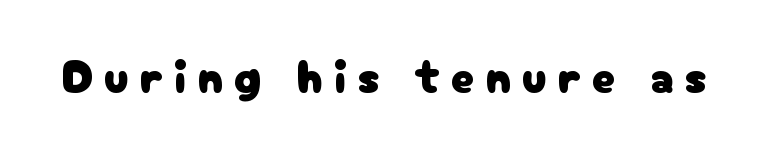
Q: Is the text italic (slanted)? A: No, it is upright.
Q: Is the typeface a serif or a sans-serif typeface? A: Sans-serif.
Q: Is the text underlined? A: No.
Q: Is the spacing between letters normal or unusually wide? A: Unusually wide.
Q: Width (condensed, normal, or wide)? A: Normal.
Q: Stroke contrast? A: Low.
Q: x-height? A: Medium.
Q: Monospaced? A: No.
